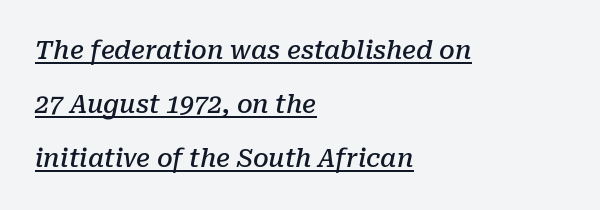
{"italic": "yes", "lean": "right", "slant_degrees": 10, "bold": "semi", "underline": "yes", "align": "left", "line_spacing": "loose", "line_spacing_ratio": 2.17, "letter_spacing": "normal", "letter_spacing_em": 0.0, "glyph_px": 25}
